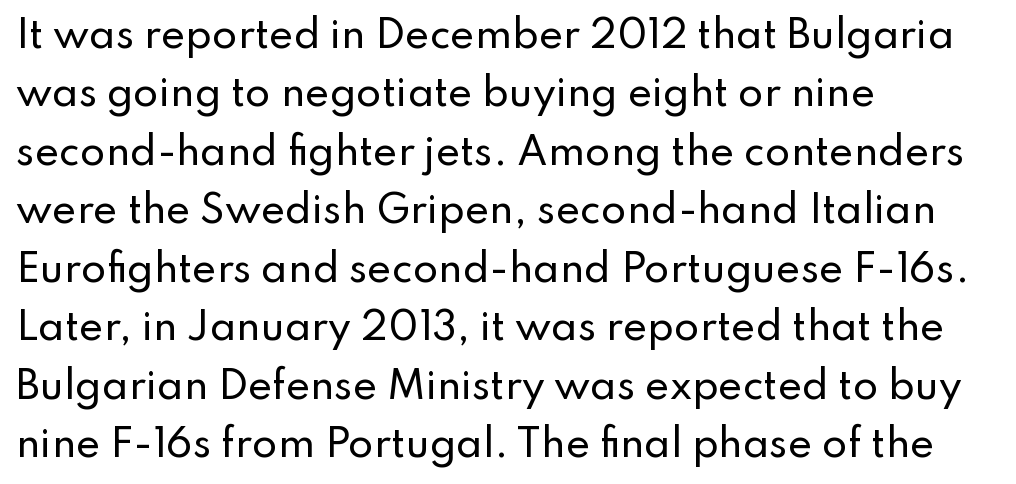
The image shows 37 px sans-serif type, upright; set left-aligned, normal line spacing (1.58x), normal letter spacing, not underlined; low stroke contrast and a small x-height.
